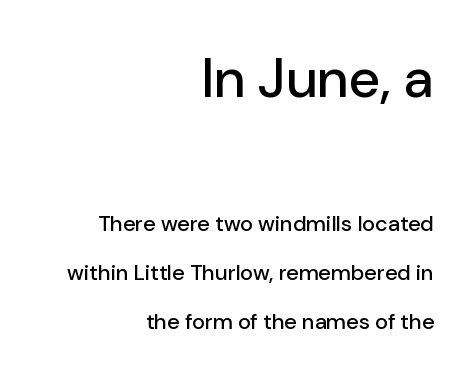
Q: Is the text italic (slanted)? A: No, it is upright.
Q: Is the typeface a serif or a sans-serif typeface? A: Sans-serif.
Q: Is the text underlined? A: No.
Q: How is the paragraph aligned? A: Right-aligned.
Q: Is the spacing between letters normal or unusually wide? A: Normal.
Q: Is the spacing between lines tight, normal or loose? A: Loose.
Q: Which block of text is set in a larger size, the first (top) or the second (bottom)? A: The first (top) one.
Q: Width (condensed, normal, or wide)? A: Normal.
Q: Stroke contrast? A: Low.
Q: x-height? A: Medium.
Q: Monospaced? A: No.
